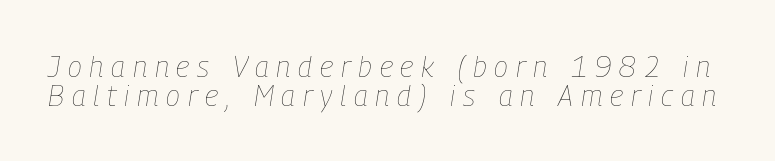
The image shows 29 px thin, condensed type, italic (leaning right); set tight line spacing (0.99x), unusually wide letter spacing (+0.27 em), not underlined; low stroke contrast and a medium x-height.
